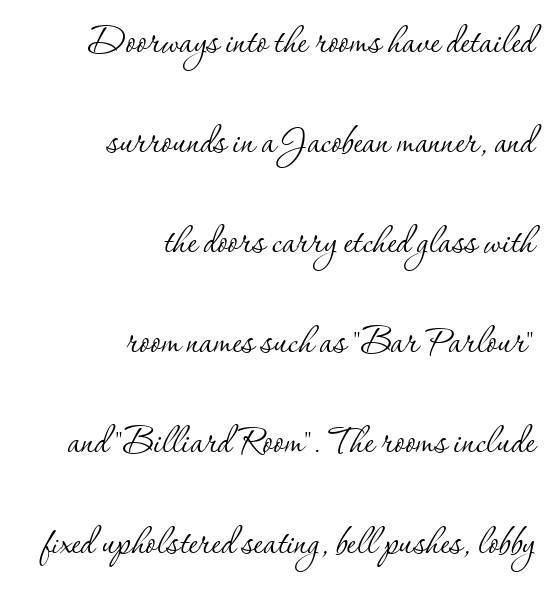
Q: Is the text bold? A: No.
Q: Is the text italic (slanted)? A: Yes.
Q: Is the typeface a serif or a sans-serif typeface? A: Serif.
Q: Is the text underlined? A: No.
Q: How is the paragraph aligned? A: Right-aligned.
Q: Is the spacing between letters normal or unusually wide? A: Normal.
Q: Is the spacing between lines tight, normal or loose? A: Loose.
Q: Width (condensed, normal, or wide)? A: Normal.
Q: Stroke contrast? A: Low.
Q: x-height? A: Small.
Q: Monospaced? A: No.
